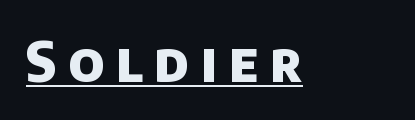
The image shows 54 px heavy sans-serif type; set unusually wide letter spacing (+0.22 em), underlined; low stroke contrast and a large x-height.
